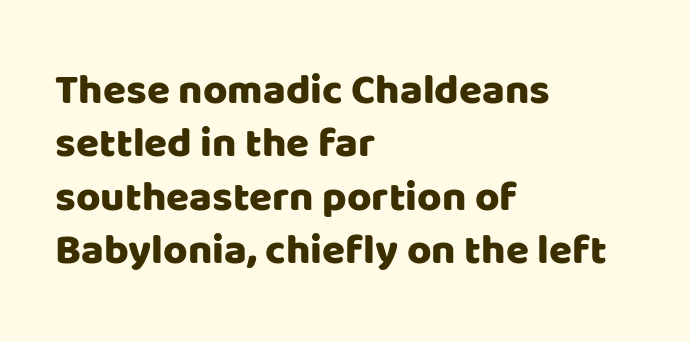
There is no visible air inserted between adjacent glyphs. The rendering uses natural spacing where letterforms have individual widths. Typeset ragged right — the left edge is the straight one. Every stem runs plumb, perpendicular to the baseline.
